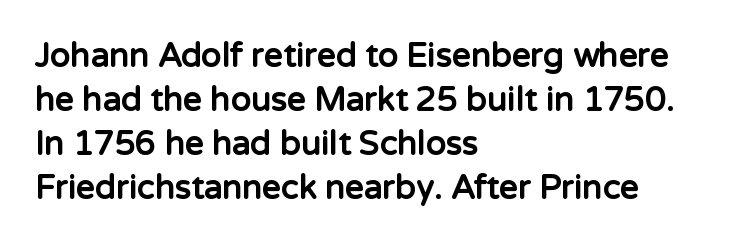
{"serif": "no", "italic": "no", "bold": "yes", "weight": "bold", "width": "normal", "stroke_contrast": "low", "x_height": "medium", "monospaced": "no", "underline": "no", "align": "left", "line_spacing": "normal", "line_spacing_ratio": 1.33, "letter_spacing": "normal", "letter_spacing_em": 0.0, "glyph_px": 33}
